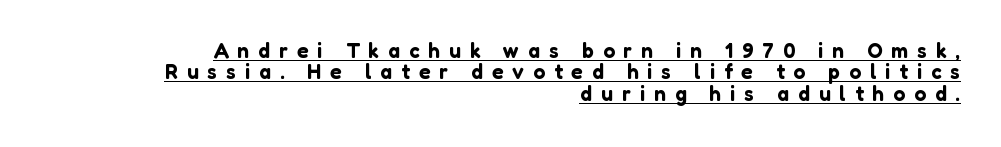
Q: Is the text italic (slanted)? A: No, it is upright.
Q: Is the text underlined? A: Yes.
Q: How is the paragraph aligned? A: Right-aligned.
Q: Is the spacing between letters normal or unusually wide? A: Unusually wide.
Q: Is the spacing between lines tight, normal or loose? A: Tight.
